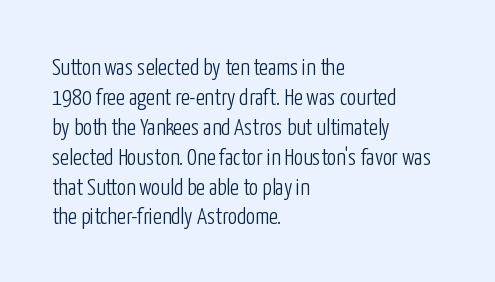
The image shows 23 px text type, upright; set left-aligned, normal line spacing (1.3x), normal letter spacing, not underlined.
